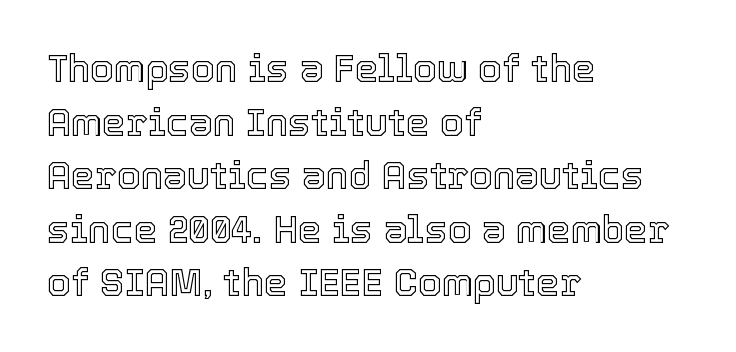
Q: Is the text italic (slanted)? A: No, it is upright.
Q: Is the text underlined? A: No.
Q: How is the paragraph aligned? A: Left-aligned.
Q: Is the spacing between letters normal or unusually wide? A: Normal.
Q: Is the spacing between lines tight, normal or loose? A: Normal.
Q: Width (condensed, normal, or wide)? A: Normal.
Q: x-height? A: Medium.
Q: Monospaced? A: No.
